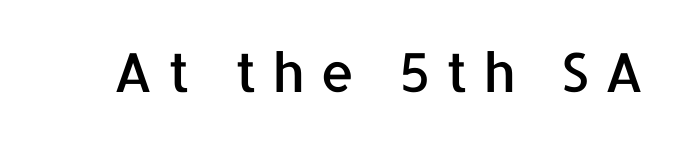
Q: Is the text italic (slanted)? A: No, it is upright.
Q: Is the typeface a serif or a sans-serif typeface? A: Sans-serif.
Q: Is the text underlined? A: No.
Q: Is the spacing between letters normal or unusually wide? A: Unusually wide.
Q: Width (condensed, normal, or wide)? A: Normal.
Q: Stroke contrast? A: Low.
Q: x-height? A: Medium.
Q: Monospaced? A: No.
